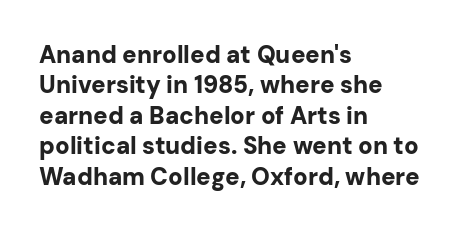
The image shows 24 px bold type, upright; set left-aligned, normal line spacing (1.27x), normal letter spacing, not underlined.
